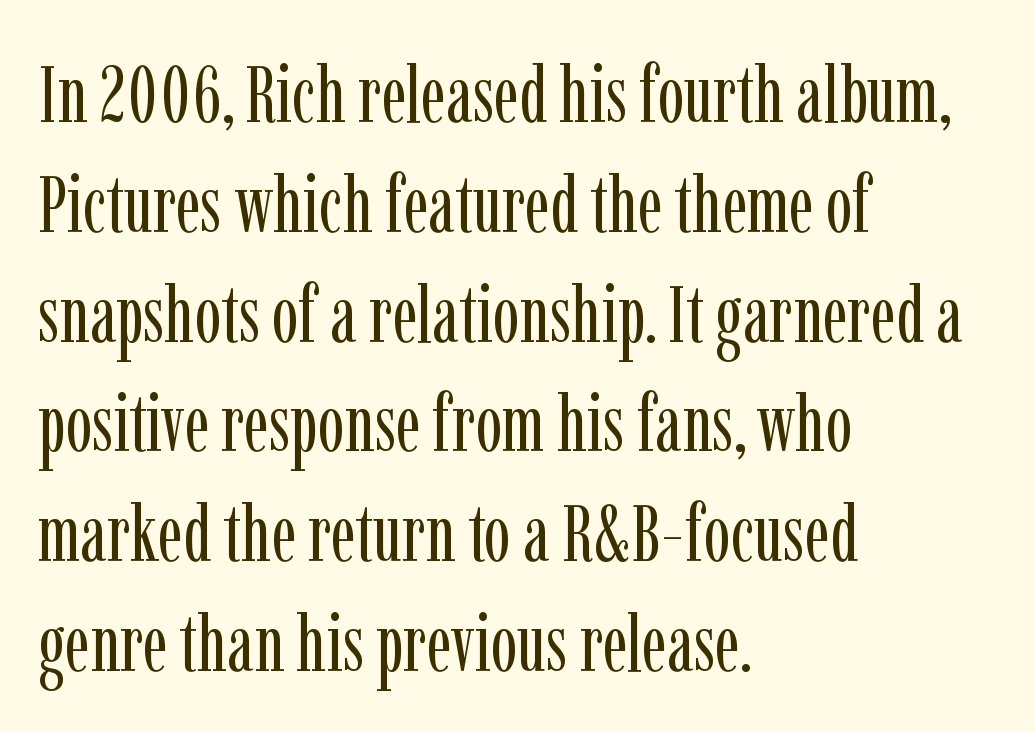
The image shows 79 px regular-weight, condensed serif type, upright; set left-aligned, normal line spacing (1.39x), normal letter spacing, not underlined; low stroke contrast and a medium x-height.
